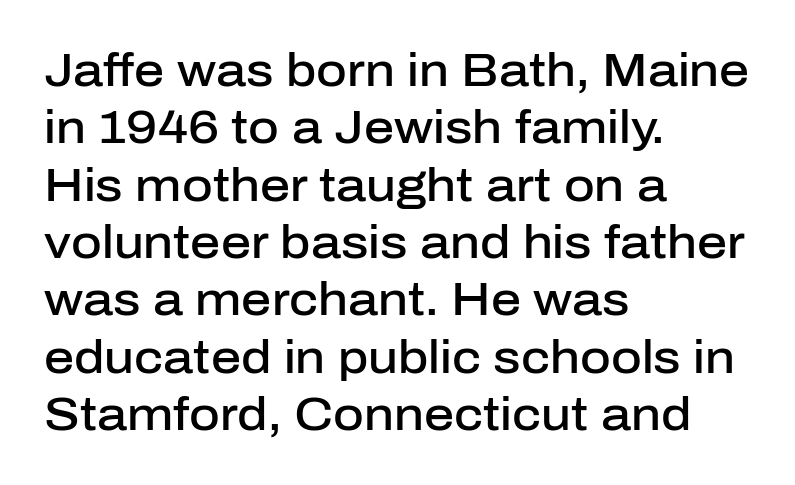
{"serif": "no", "italic": "no", "bold": "semi", "weight": "semibold", "width": "normal", "stroke_contrast": "low", "x_height": "medium", "monospaced": "no", "underline": "no", "align": "left", "line_spacing_ratio": 1.22, "letter_spacing": "normal", "letter_spacing_em": 0.0, "glyph_px": 47}
